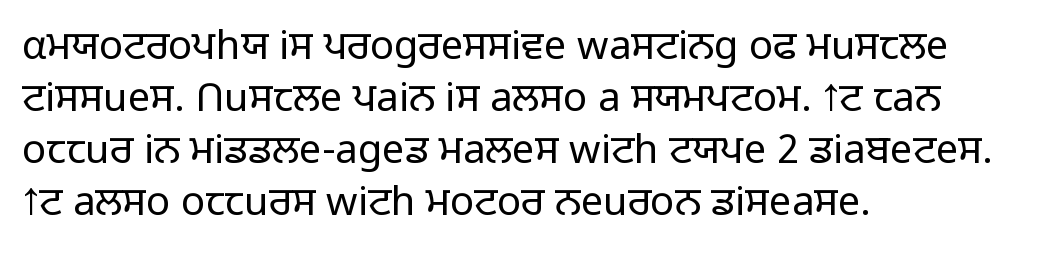
Q: Is the text bold? A: No.
Q: Is the text italic (slanted)? A: No, it is upright.
Q: Is the typeface a serif or a sans-serif typeface? A: Sans-serif.
Q: Is the text underlined? A: No.
Q: How is the paragraph aligned? A: Left-aligned.
Q: Is the spacing between letters normal or unusually wide? A: Normal.
Q: Is the spacing between lines tight, normal or loose? A: Normal.
Q: Width (condensed, normal, or wide)? A: Normal.
Q: Stroke contrast? A: Low.
Q: x-height? A: Medium.
Q: Monospaced? A: No.
